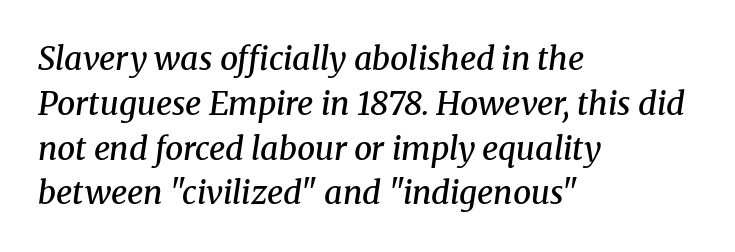
Q: Is the text bold? A: Semi-bold.
Q: Is the text italic (slanted)? A: Yes, it leans right by about 8 degrees.
Q: Is the typeface a serif or a sans-serif typeface? A: Serif.
Q: Is the text underlined? A: No.
Q: How is the paragraph aligned? A: Left-aligned.
Q: Is the spacing between letters normal or unusually wide? A: Normal.
Q: Is the spacing between lines tight, normal or loose? A: Normal.
Q: Width (condensed, normal, or wide)? A: Normal.
Q: Stroke contrast? A: Medium.
Q: x-height? A: Medium.
Q: Monospaced? A: No.
